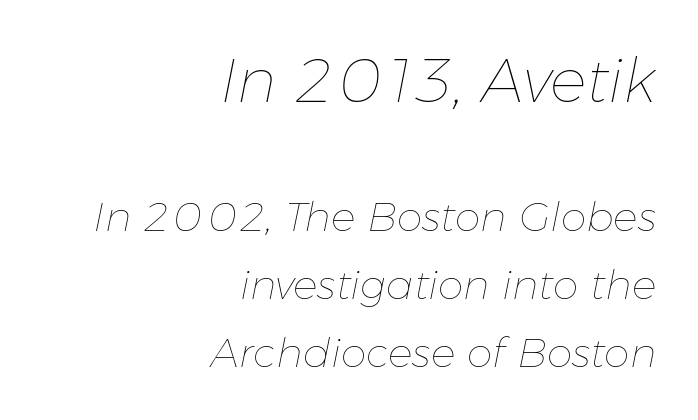
The image shows 61 px thin type, italic (leaning right); set right-aligned, normal line spacing (1.65x), normal letter spacing, not underlined; the first (top) block is 1.49x larger; low stroke contrast and a medium x-height.
